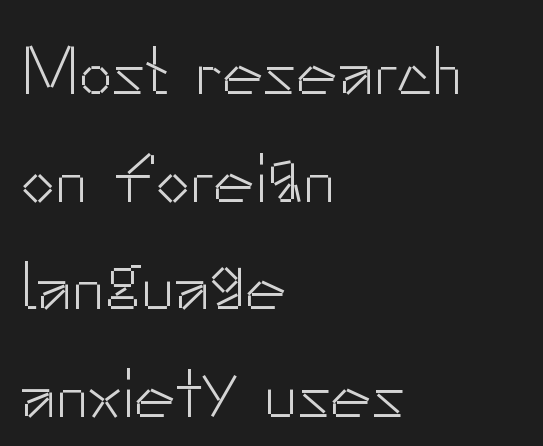
{"serif": "no", "italic": "no", "bold": "no", "weight": "light", "width": "normal", "stroke_contrast": "low", "x_height": "small", "monospaced": "no", "underline": "no", "align": "left", "line_spacing": "normal", "line_spacing_ratio": 1.56, "letter_spacing": "normal", "letter_spacing_em": 0.0, "glyph_px": 69}
